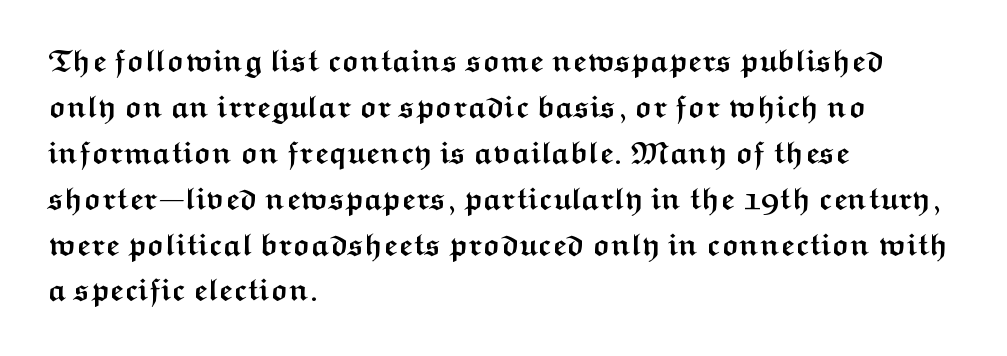
The image shows 31 px semibold, wide sans-serif type, upright; set left-aligned, normal line spacing (1.48x), normal letter spacing, not underlined; medium stroke contrast and a medium x-height.
